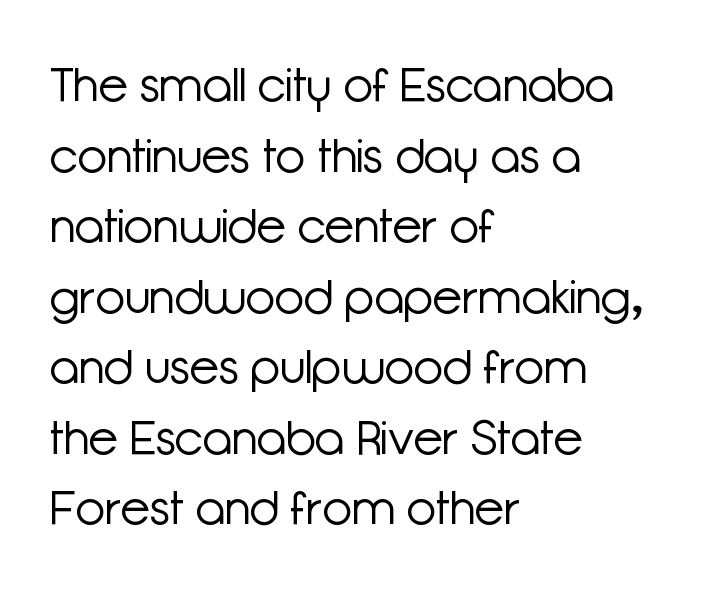
{"serif": "no", "italic": "no", "bold": "no", "weight": "light", "width": "normal", "stroke_contrast": "low", "x_height": "medium", "monospaced": "no", "underline": "no", "align": "left", "line_spacing": "normal", "line_spacing_ratio": 1.47, "letter_spacing": "normal", "letter_spacing_em": 0.0, "glyph_px": 48}
